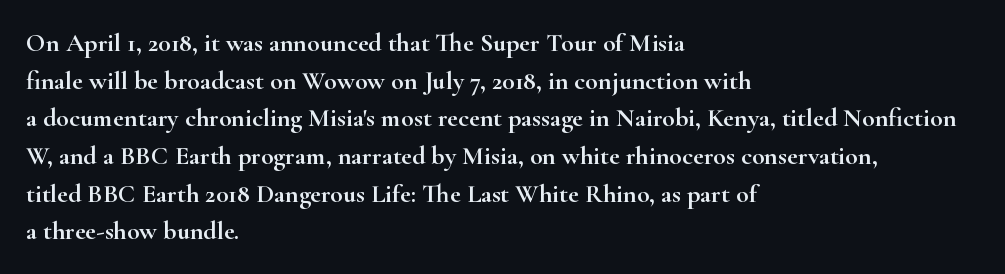
The image shows 26 px text type, upright; set left-aligned, normal line spacing (1.45x), normal letter spacing, not underlined.
